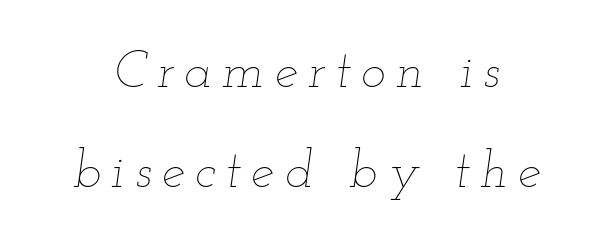
Q: Is the text bold? A: No.
Q: Is the text italic (slanted)? A: Yes, it leans right by about 12 degrees.
Q: Is the text underlined? A: No.
Q: How is the paragraph aligned? A: Centered.
Q: Is the spacing between letters normal or unusually wide? A: Unusually wide.
Q: Is the spacing between lines tight, normal or loose? A: Loose.
Q: Width (condensed, normal, or wide)? A: Wide.
Q: Stroke contrast? A: Low.
Q: x-height? A: Small.
Q: Monospaced? A: No.
